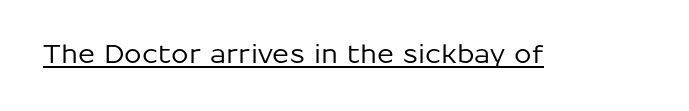
The image shows 25 px text type, upright; set normal letter spacing, underlined.
